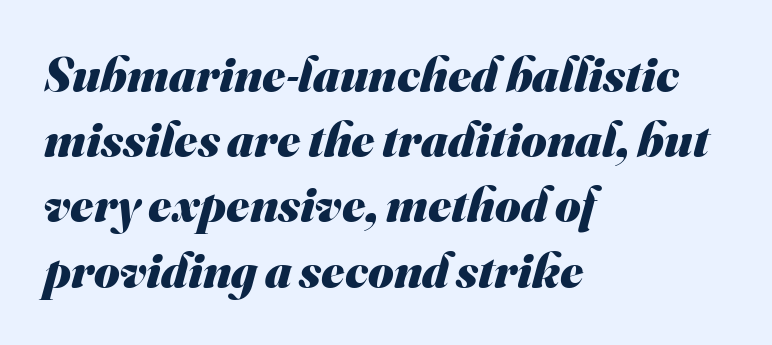
Q: Is the text bold? A: Yes.
Q: Is the typeface a serif or a sans-serif typeface? A: Sans-serif.
Q: Is the text underlined? A: No.
Q: How is the paragraph aligned? A: Left-aligned.
Q: Is the spacing between letters normal or unusually wide? A: Normal.
Q: Is the spacing between lines tight, normal or loose? A: Normal.
Q: Width (condensed, normal, or wide)? A: Normal.
Q: Stroke contrast? A: Medium.
Q: x-height? A: Small.
Q: Monospaced? A: No.
